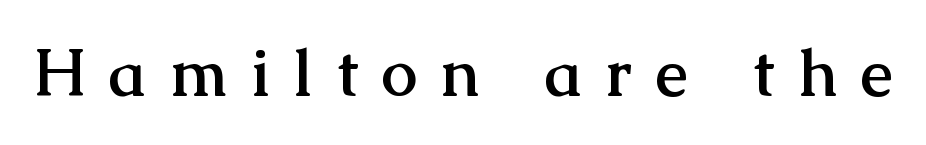
{"serif": "yes", "italic": "no", "bold": "yes", "weight": "semibold", "width": "normal", "stroke_contrast": "medium", "x_height": "medium", "monospaced": "no", "underline": "no", "letter_spacing": "wide", "letter_spacing_em": 0.37, "glyph_px": 65}
